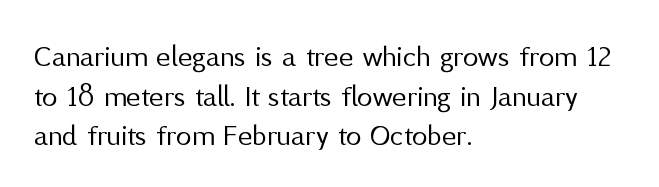
Q: Is the text bold? A: No.
Q: Is the text italic (slanted)? A: No, it is upright.
Q: Is the typeface a serif or a sans-serif typeface? A: Sans-serif.
Q: Is the text underlined? A: No.
Q: How is the paragraph aligned? A: Left-aligned.
Q: Is the spacing between letters normal or unusually wide? A: Normal.
Q: Is the spacing between lines tight, normal or loose? A: Normal.
Q: Width (condensed, normal, or wide)? A: Normal.
Q: Stroke contrast? A: Medium.
Q: x-height? A: Medium.
Q: Monospaced? A: No.
